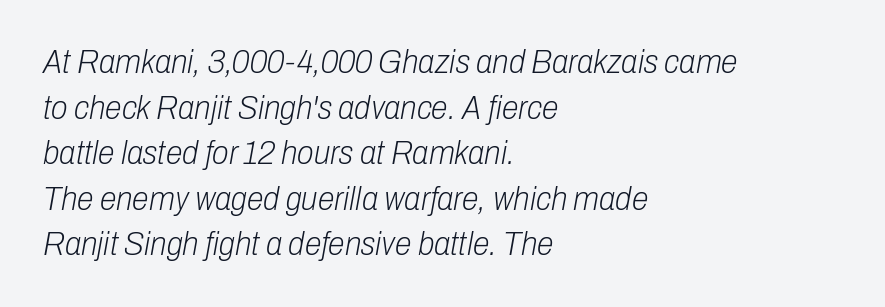
Q: Is the text bold? A: No.
Q: Is the text italic (slanted)? A: Yes, it leans right by about 10 degrees.
Q: Is the text underlined? A: No.
Q: How is the paragraph aligned? A: Left-aligned.
Q: Is the spacing between letters normal or unusually wide? A: Normal.
Q: Is the spacing between lines tight, normal or loose? A: Normal.
Q: Width (condensed, normal, or wide)? A: Condensed.
Q: Stroke contrast? A: Low.
Q: x-height? A: Medium.
Q: Monospaced? A: No.
